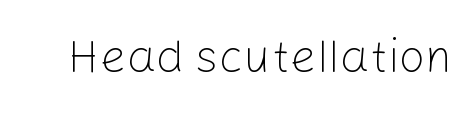
{"serif": "no", "italic": "no", "bold": "no", "weight": "light", "width": "normal", "stroke_contrast": "low", "x_height": "medium", "monospaced": "no", "underline": "no", "letter_spacing": "normal", "letter_spacing_em": 0.0, "glyph_px": 47}
